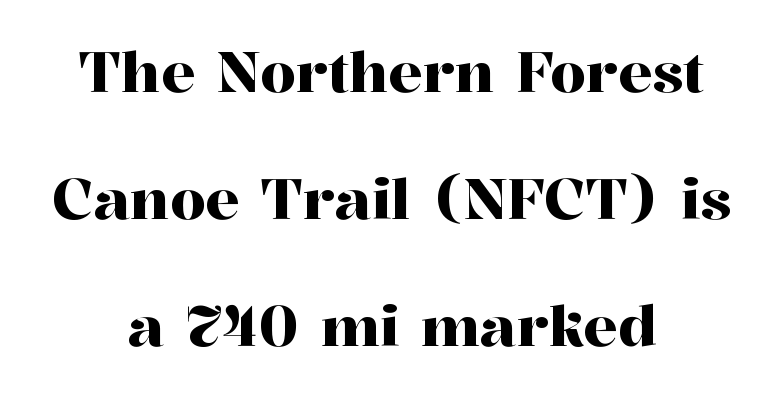
Q: Is the text italic (slanted)? A: No, it is upright.
Q: Is the typeface a serif or a sans-serif typeface? A: Serif.
Q: Is the text underlined? A: No.
Q: How is the paragraph aligned? A: Centered.
Q: Is the spacing between letters normal or unusually wide? A: Normal.
Q: Is the spacing between lines tight, normal or loose? A: Loose.
Q: Width (condensed, normal, or wide)? A: Normal.
Q: Stroke contrast? A: High.
Q: x-height? A: Medium.
Q: Monospaced? A: No.
